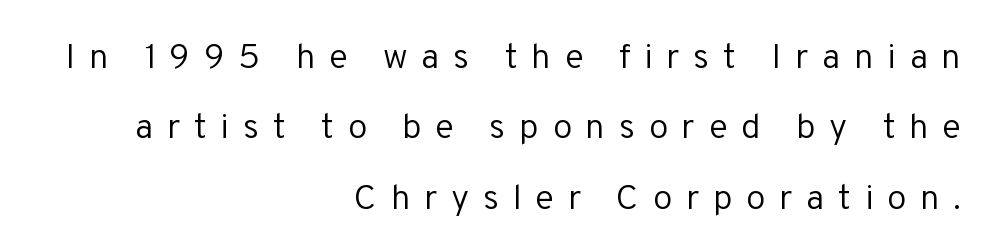
The image shows 35 px regular-weight sans-serif type, upright; set right-aligned, loose line spacing (2.01x), unusually wide letter spacing (+0.39 em), not underlined; low stroke contrast and a medium x-height.
